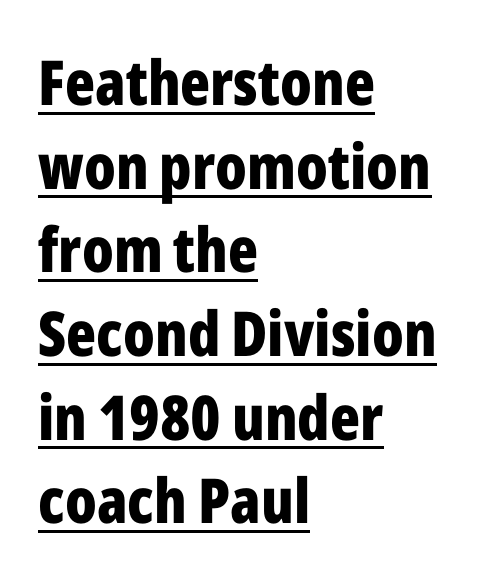
The face used here is a sans, in the tradition of grotesques and geometrics. Look at the stroke-to-counter ratio: heavy, a bold. A typesetter would call this proportional, since set widths differ per character. This rendering uses left alignment, leaving the right contour irregular.
